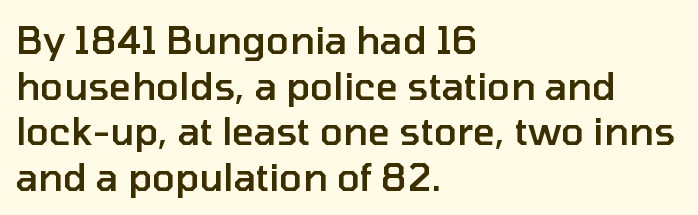
Nope, not italic — everything's standing straight. Font category for this specimen: sans-serif. Compared with an ordinary text face, these strokes are moderately heavier — a semibold. If you drew a ruler down the left edge, every line would touch it.
